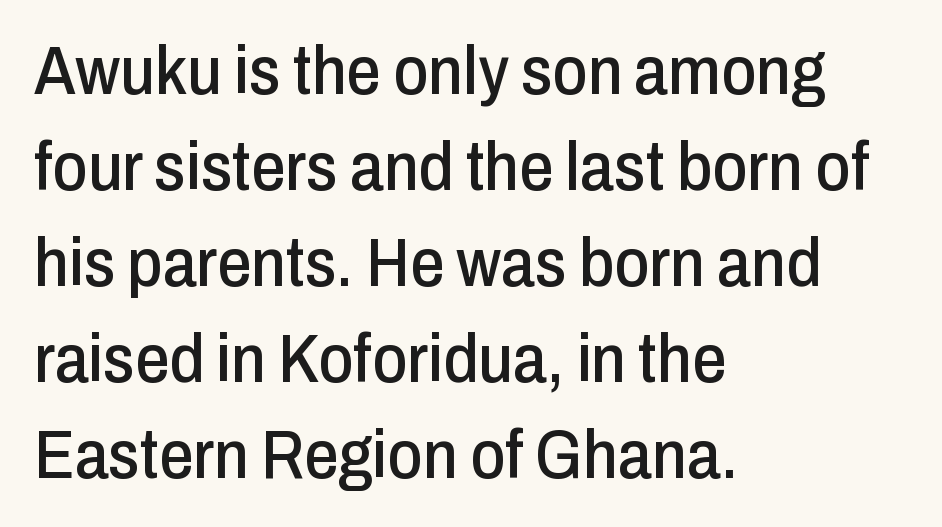
Q: Is the text italic (slanted)? A: No, it is upright.
Q: Is the typeface a serif or a sans-serif typeface? A: Sans-serif.
Q: Is the text underlined? A: No.
Q: How is the paragraph aligned? A: Left-aligned.
Q: Is the spacing between letters normal or unusually wide? A: Normal.
Q: Is the spacing between lines tight, normal or loose? A: Normal.
Q: Width (condensed, normal, or wide)? A: Condensed.
Q: Stroke contrast? A: Low.
Q: x-height? A: Medium.
Q: Monospaced? A: No.
